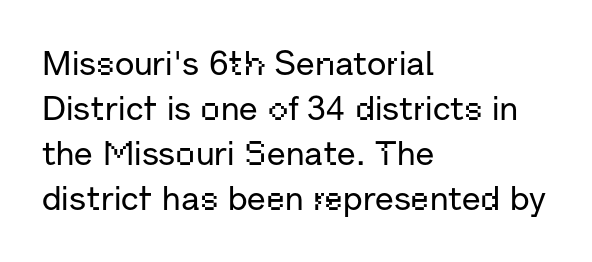
The image shows 34 px sans-serif type, upright; set left-aligned, normal line spacing (1.32x), normal letter spacing, not underlined; low stroke contrast and a medium x-height.
